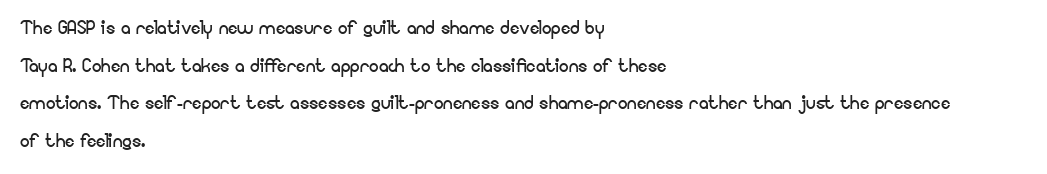
Q: Is the text bold? A: No.
Q: Is the text italic (slanted)? A: No, it is upright.
Q: Is the text underlined? A: No.
Q: How is the paragraph aligned? A: Left-aligned.
Q: Is the spacing between letters normal or unusually wide? A: Normal.
Q: Is the spacing between lines tight, normal or loose? A: Normal.
